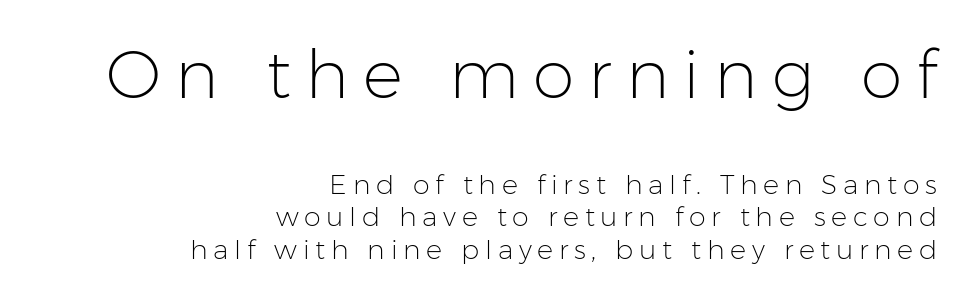
There is plenty of visible air inserted between adjacent glyphs. Unlike italic type, these characters show no tilt at all. On a weight scale, this lands at 450 or below. Letters rest on an invisible, unmarked baseline. Unlike a traditional serif, this face leaves its strokes unadorned. The face used here appears at its bigger size in the upper chunk.
